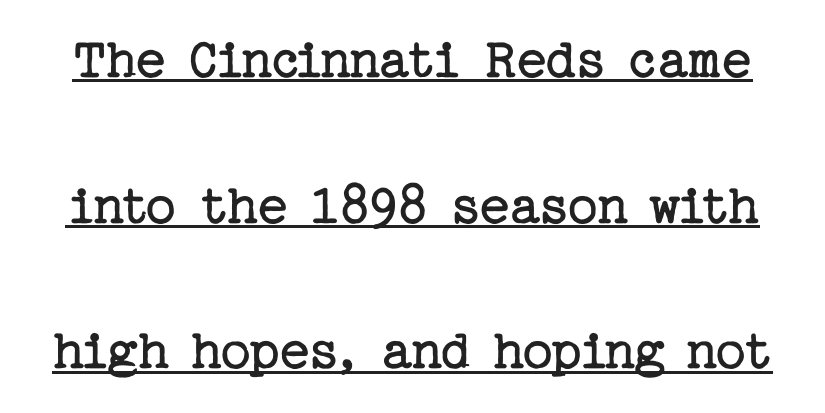
The image shows 59 px regular-weight serif type, upright; set loose line spacing (2.47x), normal letter spacing, underlined; low stroke contrast and a medium x-height.
